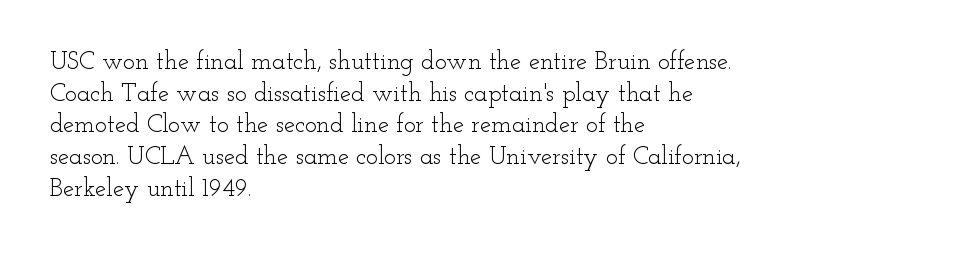
The characters are drawn with everyday or finer stroke widths. The string is rendered with underlining switched off. Leading matches the norm, producing a regular column. This sample uses plain, unmodified letter spacing.
